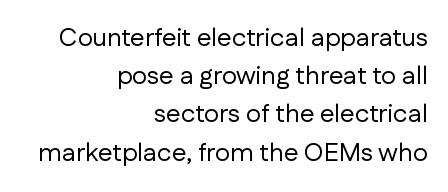
Q: Is the text bold? A: No.
Q: Is the text italic (slanted)? A: No, it is upright.
Q: Is the text underlined? A: No.
Q: How is the paragraph aligned? A: Right-aligned.
Q: Is the spacing between letters normal or unusually wide? A: Normal.
Q: Is the spacing between lines tight, normal or loose? A: Normal.
